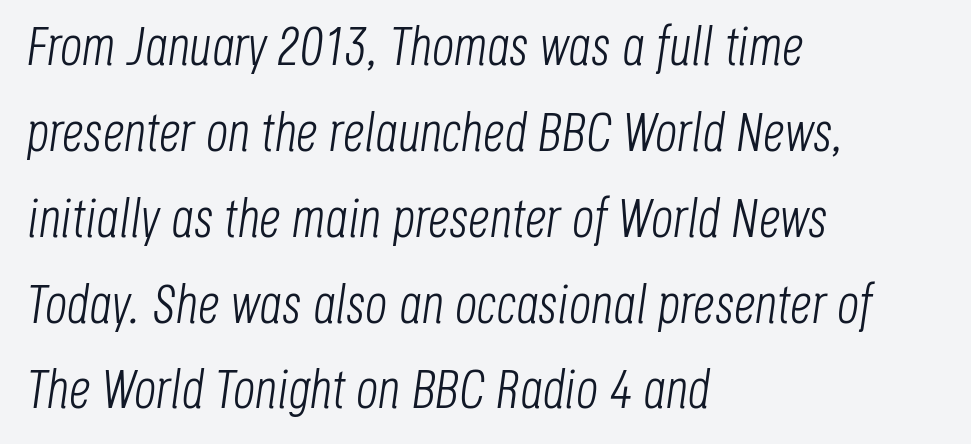
{"italic": "yes", "lean": "right", "slant_degrees": 8, "bold": "no", "weight": "light", "width": "condensed", "stroke_contrast": "low", "x_height": "large", "monospaced": "no", "underline": "no", "align": "left", "line_spacing": "normal", "line_spacing_ratio": 1.59, "letter_spacing": "normal", "letter_spacing_em": 0.0, "glyph_px": 54}
